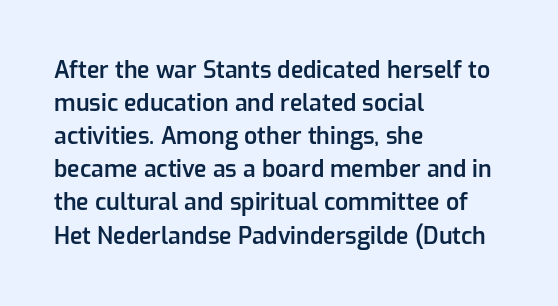
The image shows 23 px text type, upright; set left-aligned, normal line spacing (1.44x), normal letter spacing, not underlined.
